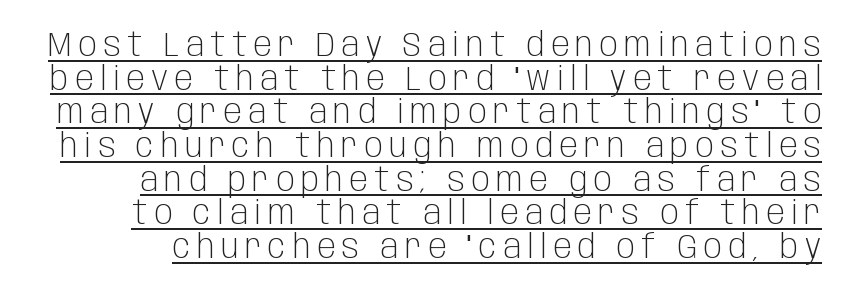
The image shows 34 px light, condensed sans-serif type, upright; set tight line spacing (0.99x), underlined; low stroke contrast and a large x-height.
